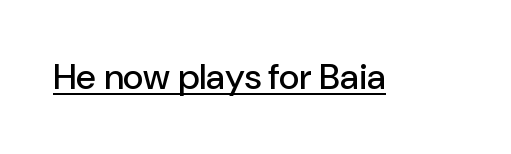
The image shows 36 px sans-serif type, upright; set normal letter spacing, underlined; low stroke contrast and a medium x-height.
